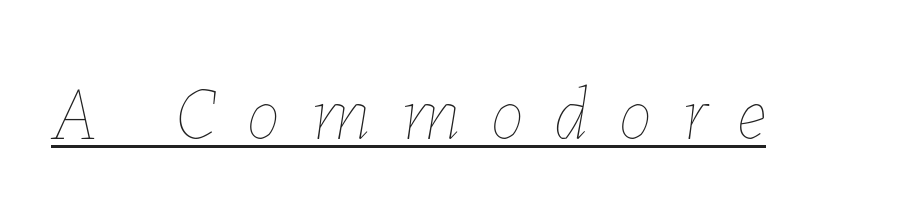
The image shows 76 px thin type, italic (leaning right); set unusually wide letter spacing (+0.41 em), underlined; low stroke contrast and a medium x-height.
